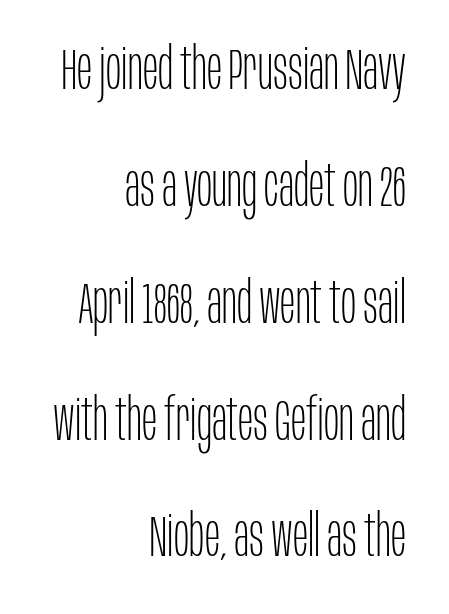
The lines are spread far apart with generous leading. Do the characters align in a grid? No, the font is proportional. Glance below the letters and you will spot only blank space. In terms of posture, this sample is upright.
